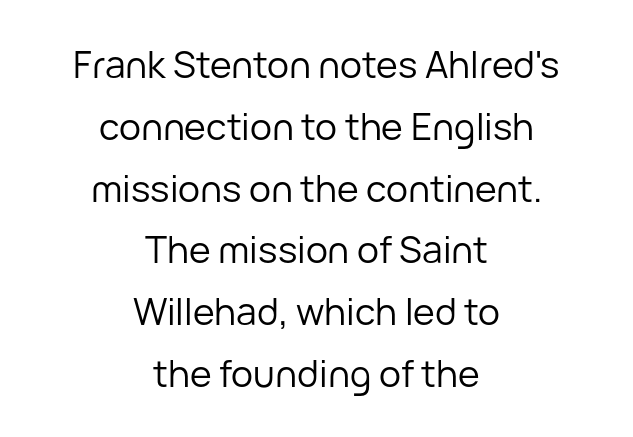
{"serif": "no", "italic": "no", "bold": "no", "weight": "regular", "width": "normal", "stroke_contrast": "low", "x_height": "medium", "monospaced": "no", "underline": "no", "align": "center", "line_spacing": "normal", "line_spacing_ratio": 1.67, "letter_spacing": "normal", "letter_spacing_em": 0.0, "glyph_px": 37}
